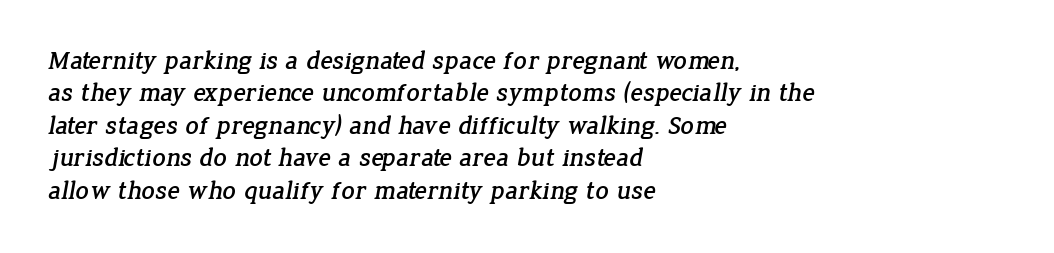
Q: Is the text underlined? A: No.
Q: How is the paragraph aligned? A: Left-aligned.
Q: Is the spacing between letters normal or unusually wide? A: Normal.
Q: Is the spacing between lines tight, normal or loose? A: Normal.
